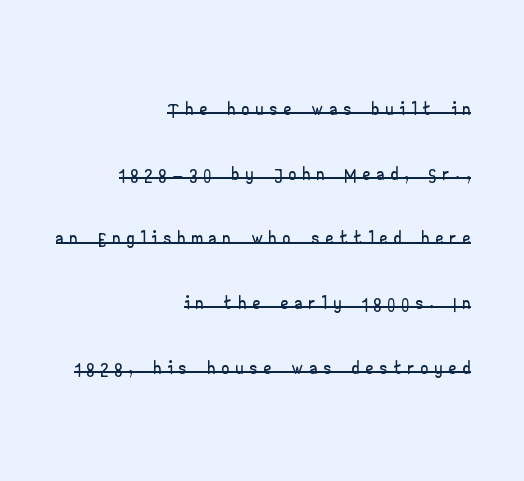
{"serif": "no", "italic": "no", "width": "wide", "stroke_contrast": "low", "x_height": "small", "monospaced": "no", "underline": "yes", "align": "right", "line_spacing": "loose", "line_spacing_ratio": 2.31, "letter_spacing": "wide", "letter_spacing_em": 0.26, "glyph_px": 28}
